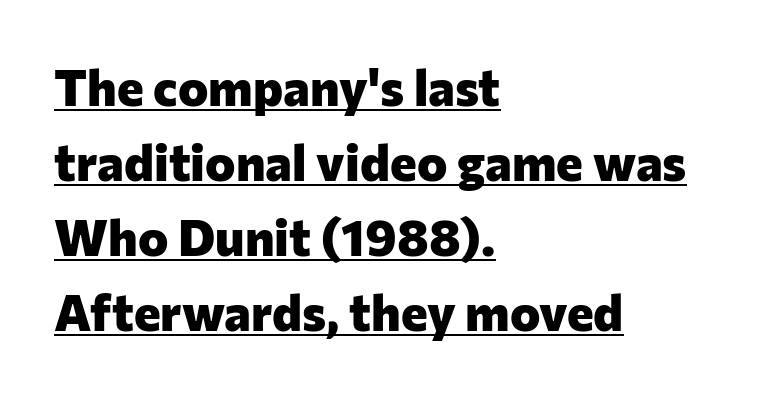
{"serif": "no", "italic": "no", "bold": "yes", "weight": "heavy", "width": "normal", "stroke_contrast": "low", "x_height": "medium", "monospaced": "no", "underline": "yes", "align": "left", "line_spacing": "normal", "line_spacing_ratio": 1.47, "letter_spacing": "normal", "letter_spacing_em": 0.0, "glyph_px": 51}
